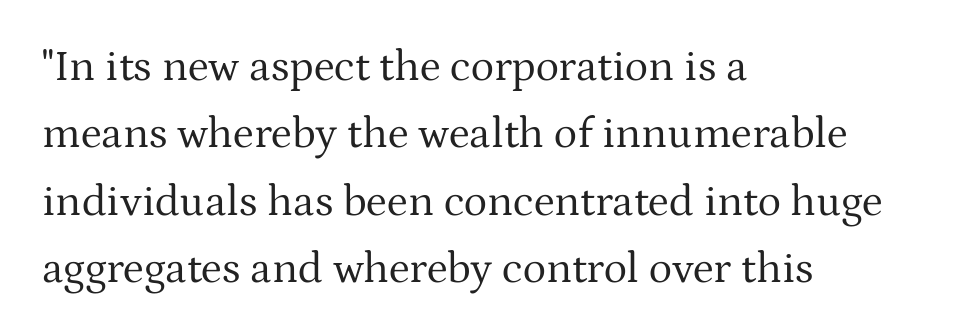
{"serif": "yes", "italic": "no", "bold": "no", "weight": "regular", "width": "normal", "stroke_contrast": "medium", "x_height": "medium", "monospaced": "no", "underline": "no", "align": "left", "line_spacing": "normal", "line_spacing_ratio": 1.53, "letter_spacing": "normal", "letter_spacing_em": 0.0, "glyph_px": 44}
